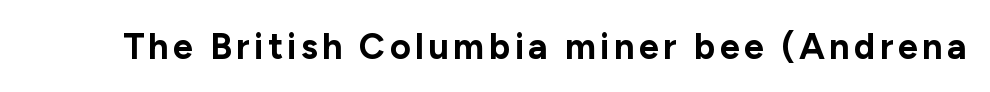
{"serif": "no", "italic": "no", "bold": "yes", "weight": "bold", "width": "normal", "stroke_contrast": "low", "x_height": "medium", "monospaced": "no", "underline": "no", "glyph_px": 36}
